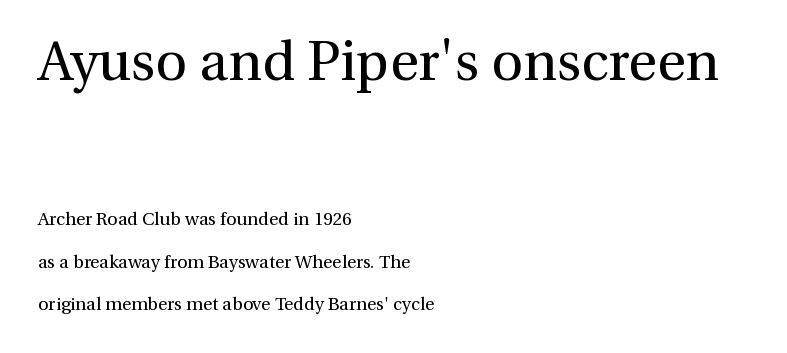
{"serif": "yes", "italic": "no", "bold": "no", "weight": "regular", "width": "normal", "stroke_contrast": "medium", "x_height": "medium", "monospaced": "no", "underline": "no", "align": "left", "line_spacing": "loose", "line_spacing_ratio": 2.35, "letter_spacing": "normal", "letter_spacing_em": 0.0, "larger_block": "first", "size_ratio": 3.06, "glyph_px": 55}
